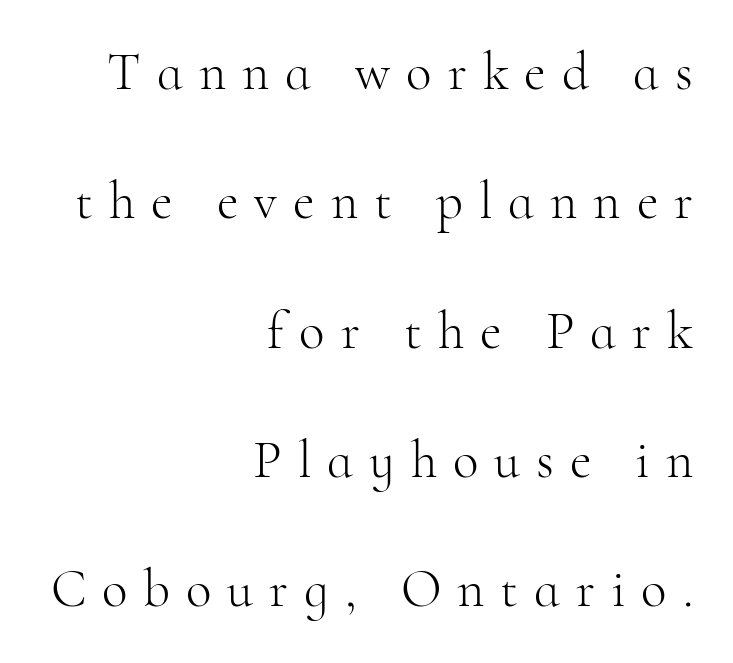
A typesetter would label this face a serif. Only glyphs here, with clear space below each row. The passage shown is typed in a proportional face where columns would drift. The gaps between neighbouring characters are conspicuously large. Counters stay open thanks to moderate or lighter strokes.
